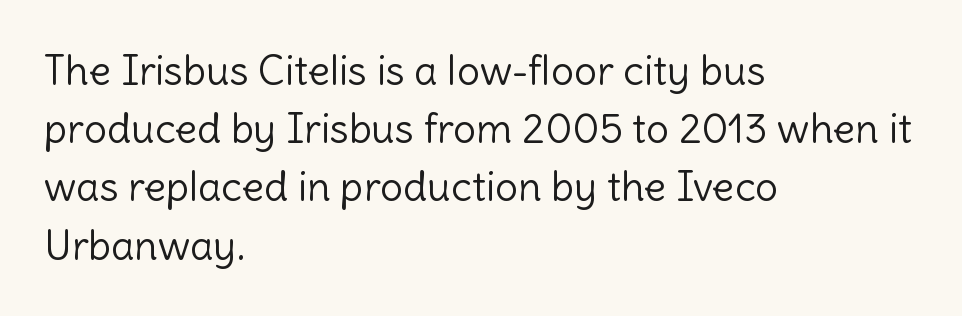
{"serif": "no", "italic": "no", "bold": "no", "weight": "light", "width": "normal", "x_height": "medium", "monospaced": "no", "underline": "no", "align": "left", "line_spacing": "normal", "line_spacing_ratio": 1.42, "letter_spacing": "normal", "letter_spacing_em": 0.0, "glyph_px": 41}
